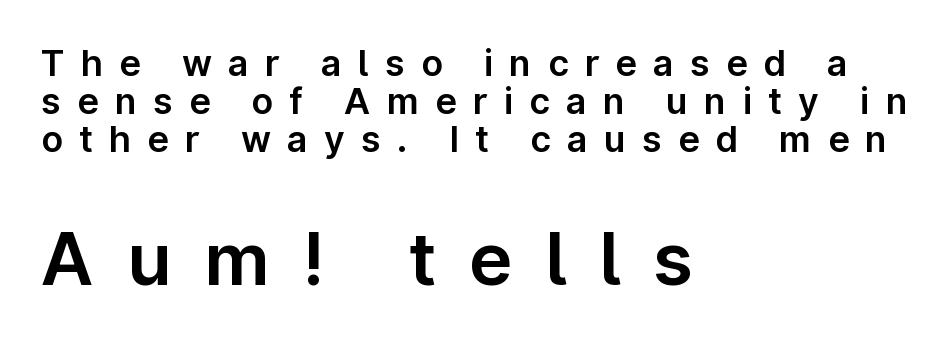
{"serif": "no", "italic": "no", "width": "normal", "stroke_contrast": "low", "x_height": "medium", "monospaced": "no", "underline": "no", "align": "left", "line_spacing": "tight", "line_spacing_ratio": 1.06, "letter_spacing": "wide", "letter_spacing_em": 0.45, "larger_block": "second", "size_ratio": 2.03, "glyph_px": 73}
